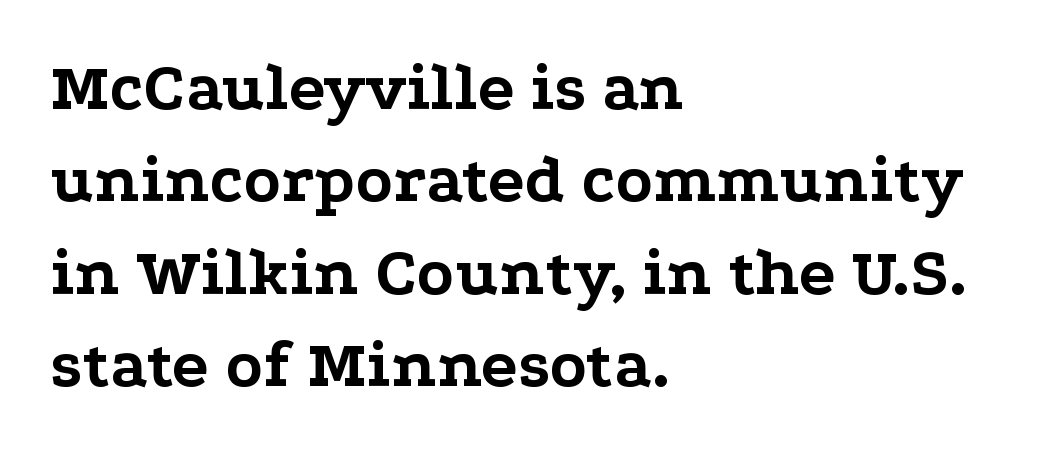
The image shows 68 px bold, wide serif type, upright; set left-aligned, normal line spacing (1.36x), normal letter spacing, not underlined; low stroke contrast and a medium x-height.
